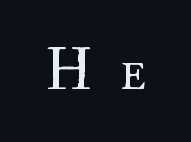
Q: Is the text bold? A: No.
Q: Is the text italic (slanted)? A: No, it is upright.
Q: Is the text underlined? A: No.
Q: Is the spacing between letters normal or unusually wide? A: Unusually wide.
Q: Width (condensed, normal, or wide)? A: Normal.
Q: Stroke contrast? A: High.
Q: x-height? A: Small.
Q: Monospaced? A: No.
